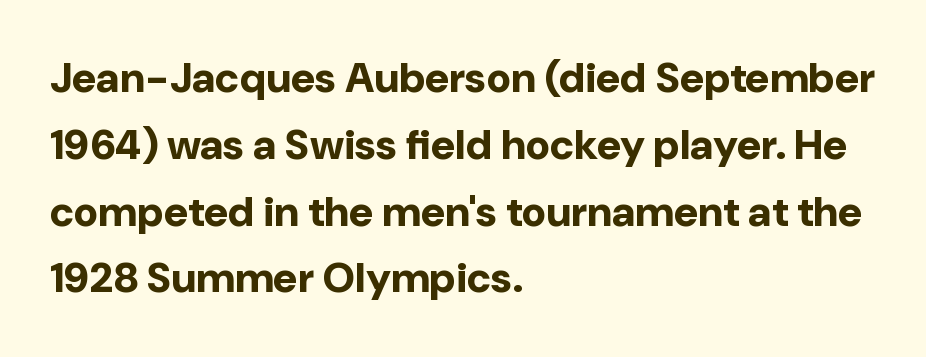
Weight: bold. Clear beneath every line of the passage. Rows of type keep a routine distance in the vertical direction. If you drew a line through each stem, it would be perfectly vertical. Each word holds together tightly as a unit, with standard inter-letter gaps.
